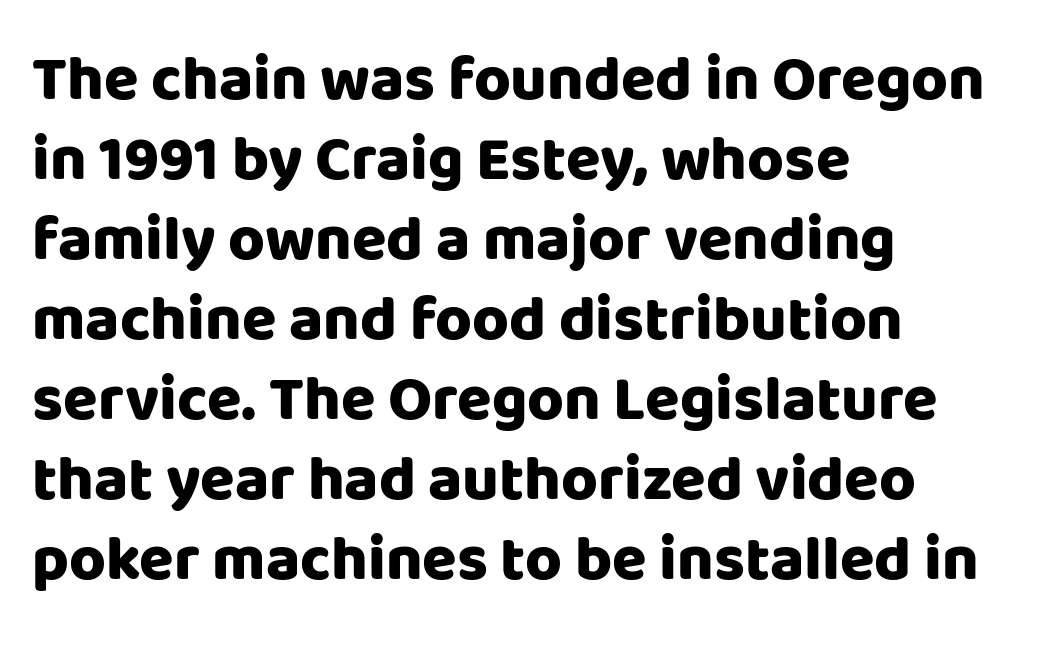
Is there any slant? The stems are plumb. Varying glyph widths throughout — classic text-font behaviour. Heft: maximum for text — a bold. The area under the type is left untouched. The space between consecutive lines is moderate. Does extra space separate the letters? No, they use regular spacing.
